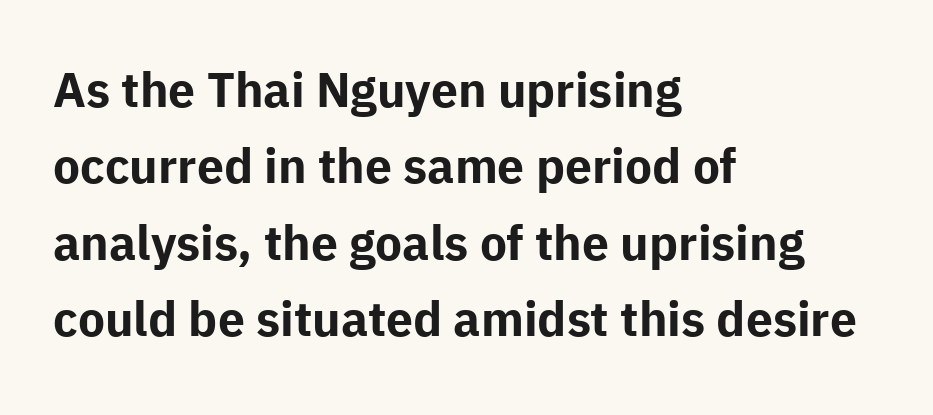
The image shows 48 px bold sans-serif type, upright; set left-aligned, normal line spacing (1.59x), normal letter spacing, not underlined; low stroke contrast and a medium x-height.
